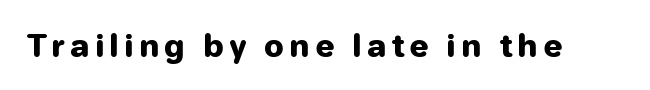
The image shows 31 px heavy sans-serif type, upright; set not underlined; low stroke contrast and a medium x-height.
